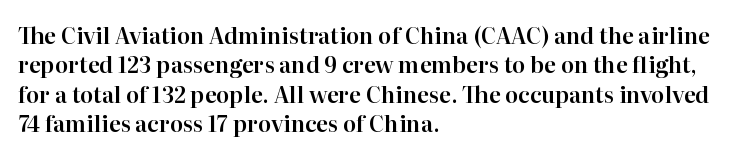
{"italic": "no", "underline": "no", "align": "left", "line_spacing": "normal", "line_spacing_ratio": 1.33, "letter_spacing": "normal", "letter_spacing_em": 0.0, "glyph_px": 22}
